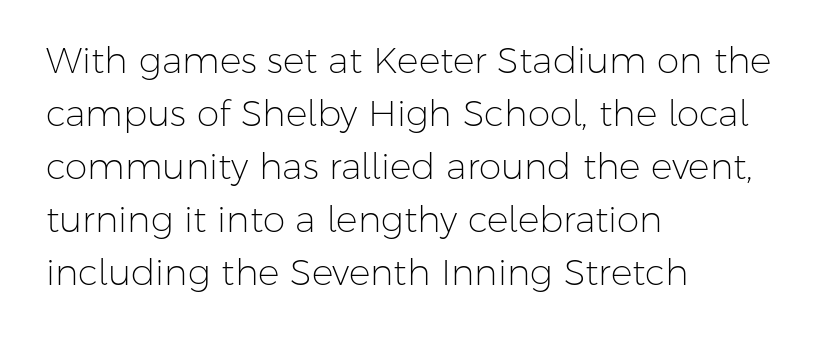
The image shows 36 px light sans-serif type, upright; set left-aligned, normal line spacing (1.47x), normal letter spacing, not underlined; low stroke contrast and a medium x-height.
